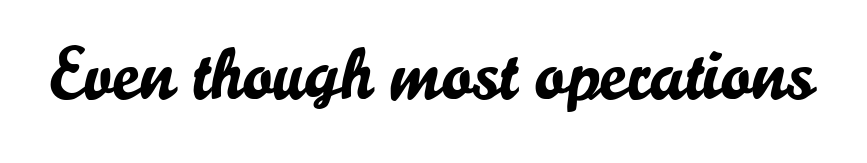
{"serif": "no", "width": "normal", "stroke_contrast": "low", "x_height": "small", "monospaced": "no", "underline": "no", "letter_spacing": "normal", "letter_spacing_em": 0.0, "glyph_px": 74}
